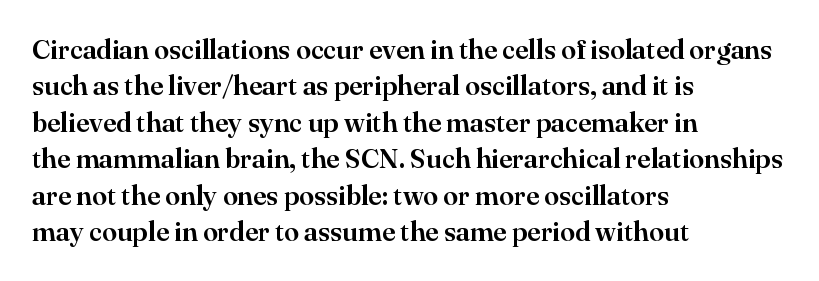
The image shows 27 px text type, upright; set left-aligned, normal line spacing (1.35x), normal letter spacing, not underlined.
